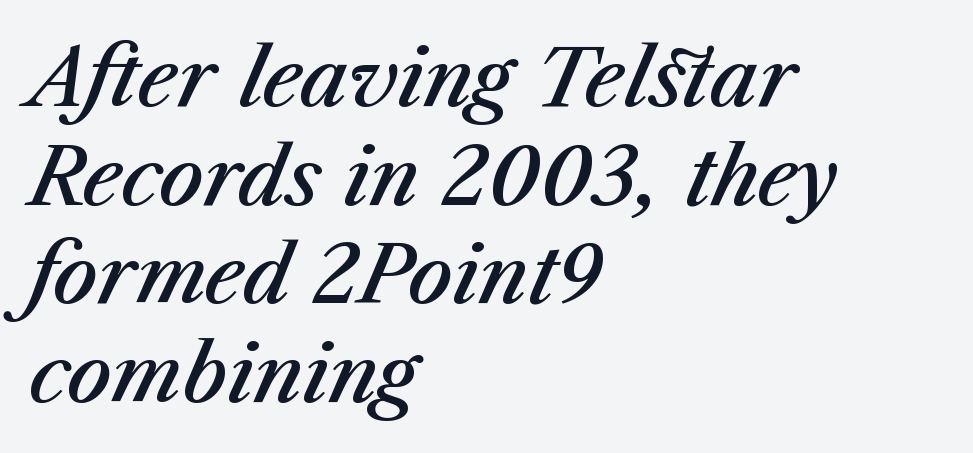
The image shows 79 px semibold type, italic (leaning right); set left-aligned, normal line spacing (1.25x), normal letter spacing, not underlined; medium stroke contrast and a medium x-height.
